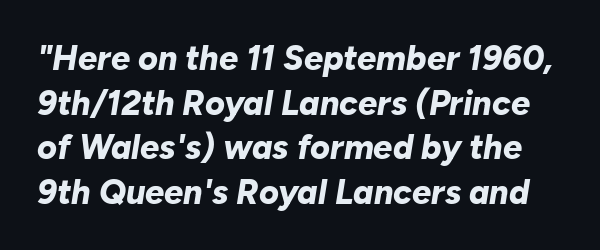
{"italic": "yes", "lean": "right", "slant_degrees": 10, "bold": "yes", "weight": "bold", "width": "normal", "stroke_contrast": "low", "x_height": "medium", "monospaced": "no", "underline": "no", "line_spacing": "normal", "line_spacing_ratio": 1.31, "letter_spacing": "normal", "letter_spacing_em": 0.0, "glyph_px": 34}
